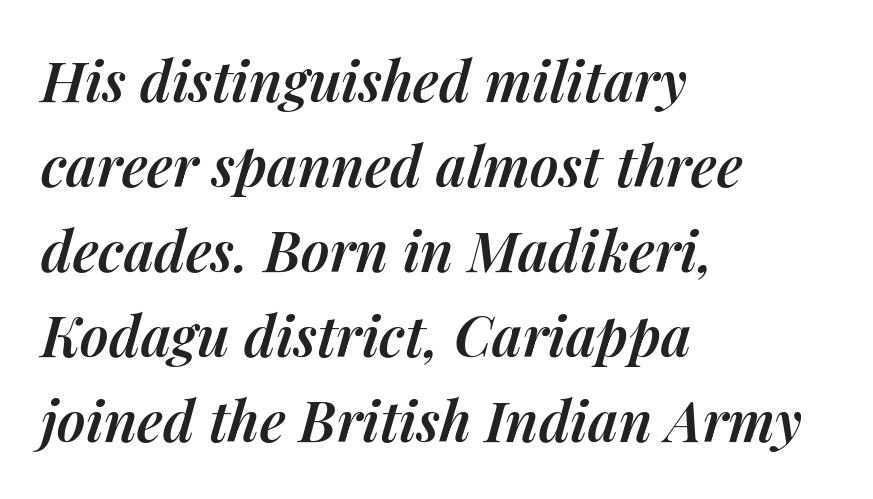
The image shows 56 px semibold type, italic (leaning right); set left-aligned, normal line spacing (1.52x), normal letter spacing, not underlined; medium stroke contrast and a medium x-height.
